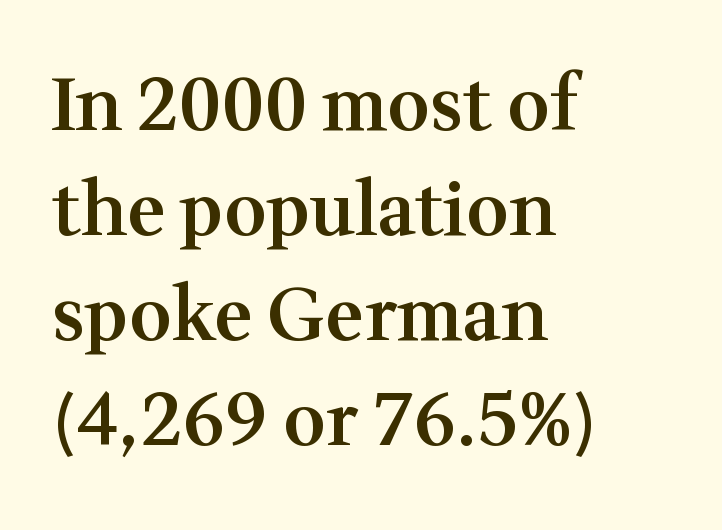
{"serif": "yes", "italic": "no", "bold": "semi", "weight": "semibold", "width": "normal", "stroke_contrast": "medium", "x_height": "medium", "monospaced": "no", "underline": "no", "align": "left", "line_spacing": "normal", "line_spacing_ratio": 1.44, "letter_spacing": "normal", "letter_spacing_em": 0.0, "glyph_px": 73}
